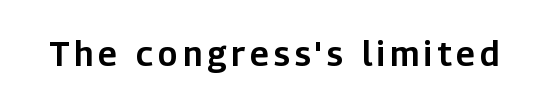
The image shows 34 px sans-serif type, upright; set not underlined; low stroke contrast and a medium x-height.
